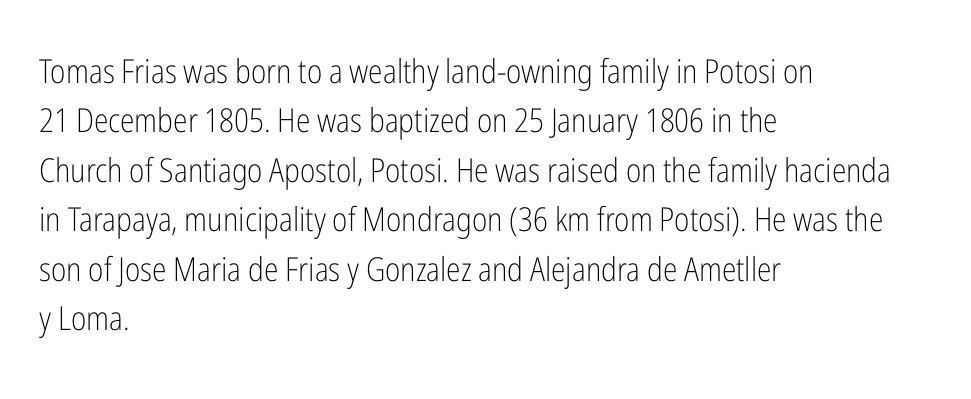
Nope, no serifs anywhere on these letters. Summary of weight: not heavy and not bold. Does the copy run flush right? No — it runs flush left. A typesetter would call this zero additional tracking. No word sits above an underline. The face used here is proportionally spaced, like ordinary book or web type.
